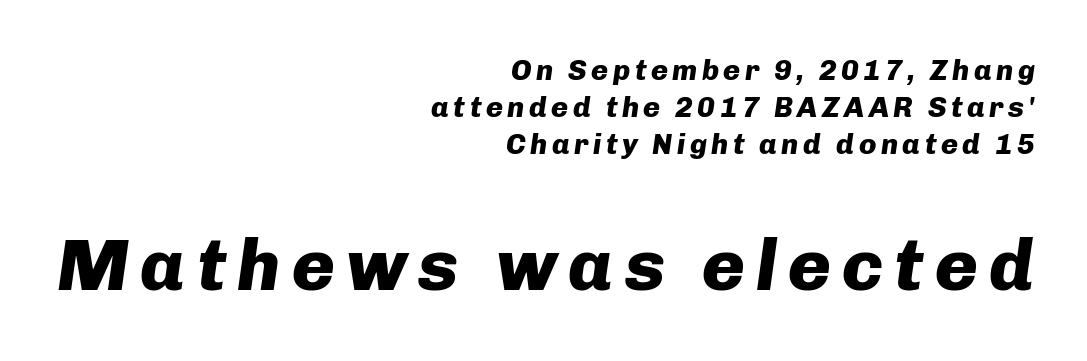
The specimen reads as italic at a glance. Looks like regular typesetting: each glyph gets only the width it needs. Heft: maximum for text — a bold. The block sitting lower on the canvas is the one with enlarged characters. Whoever set this chose a conventional vertical rhythm.
